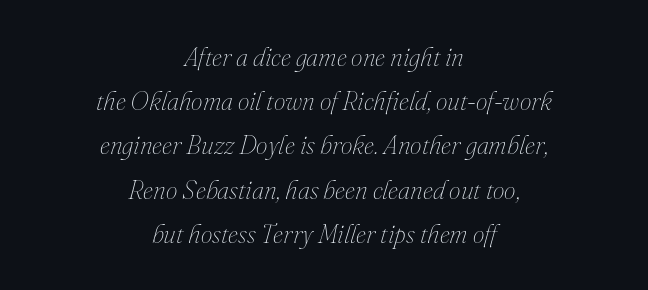
The image shows 26 px text type, italic (leaning right); set centered, normal line spacing (1.7x), normal letter spacing, not underlined.
